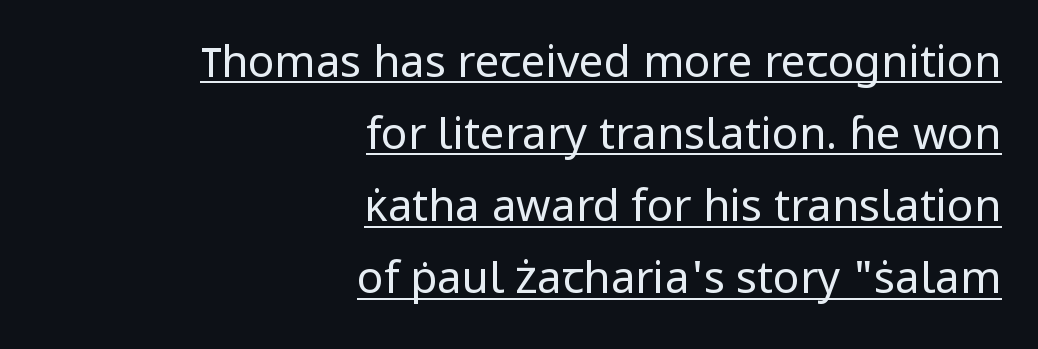
{"serif": "no", "italic": "no", "bold": "no", "weight": "regular", "width": "normal", "stroke_contrast": "low", "x_height": "medium", "monospaced": "no", "underline": "yes", "align": "right", "line_spacing": "normal", "line_spacing_ratio": 1.64, "letter_spacing": "normal", "letter_spacing_em": 0.0, "glyph_px": 44}
